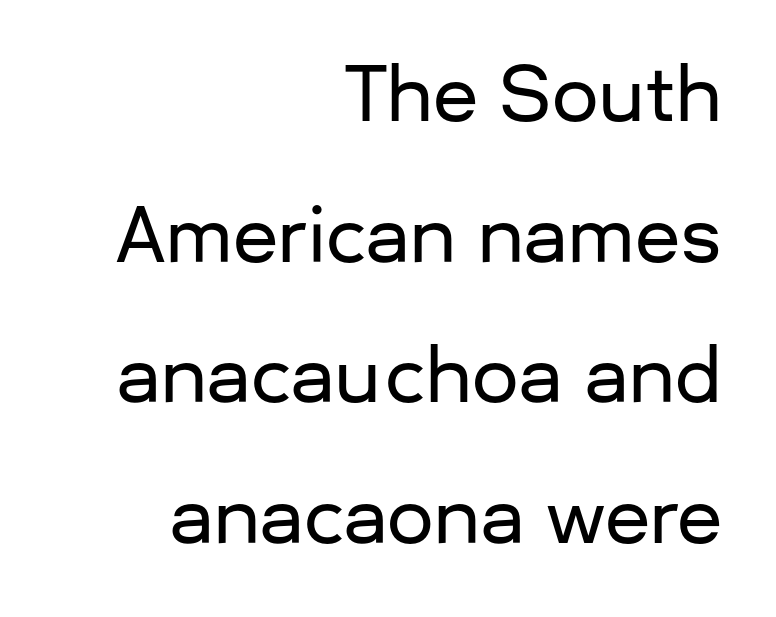
{"serif": "no", "italic": "no", "width": "normal", "stroke_contrast": "low", "x_height": "medium", "monospaced": "no", "underline": "no", "align": "right", "line_spacing": "loose", "line_spacing_ratio": 1.9, "letter_spacing": "normal", "letter_spacing_em": 0.0, "glyph_px": 74}
